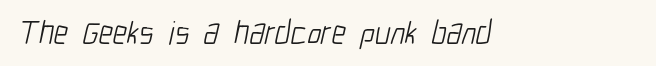
{"serif": "no", "bold": "no", "weight": "light", "width": "condensed", "stroke_contrast": "low", "x_height": "medium", "monospaced": "no", "underline": "no", "letter_spacing": "normal", "letter_spacing_em": 0.0, "glyph_px": 33}
